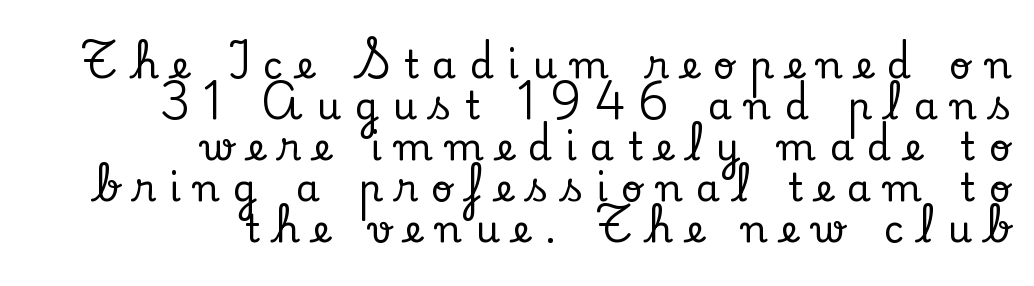
The image shows 38 px serif type, upright; set right-aligned, tight line spacing (1.08x), unusually wide letter spacing (+0.36 em), not underlined; low stroke contrast and a small x-height.
